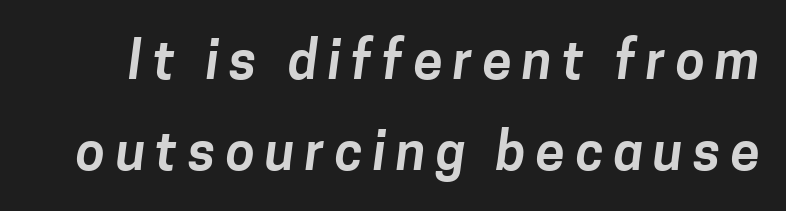
The image shows 53 px sans-serif type; set line spacing 1.72x, not underlined; low stroke contrast and a medium x-height.
